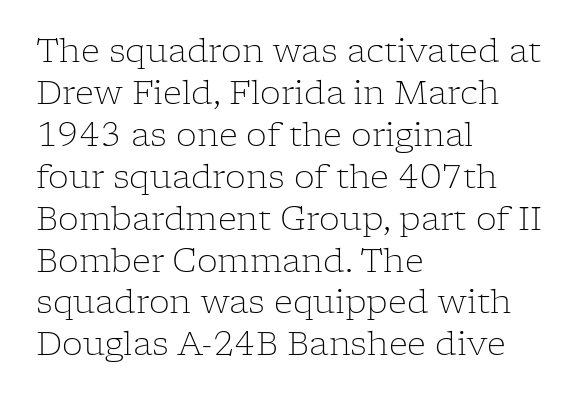
Each line starts at the same left margin while the right side varies. Regular leading. The letters carry serifs — small finishing strokes at the ends of their stems. No extra tracking has been applied to these lines.
